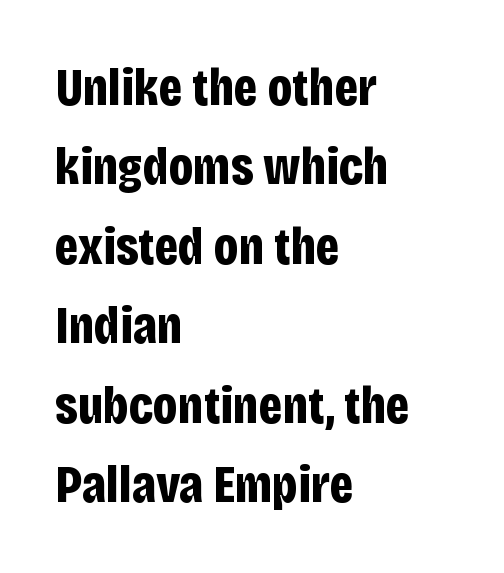
The image shows 53 px bold, condensed sans-serif type, upright; set left-aligned, normal line spacing (1.5x), normal letter spacing, not underlined; low stroke contrast and a large x-height.
